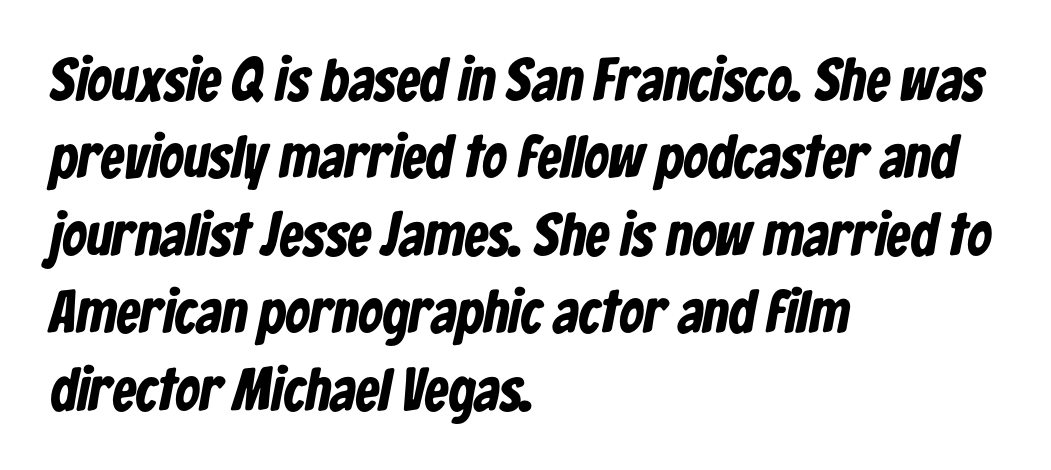
The compositor pushed each line to the left boundary. Here the designer chose a conventional face with non-uniform glyph widths. This sample uses plain, unmodified letter spacing. Descender tails drop into unmarked territory. These lines are composed in type without serifs. Compared with typical paragraphs, the rows here are spaced about the same.
